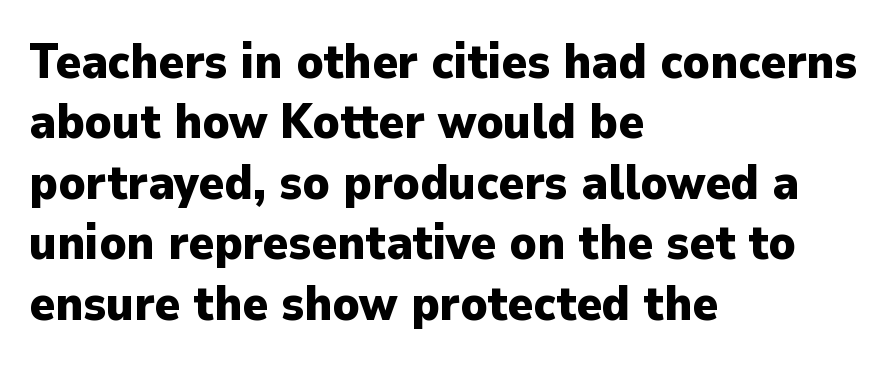
Q: Is the text bold? A: Yes.
Q: Is the text italic (slanted)? A: No, it is upright.
Q: Is the typeface a serif or a sans-serif typeface? A: Sans-serif.
Q: Is the text underlined? A: No.
Q: How is the paragraph aligned? A: Left-aligned.
Q: Is the spacing between letters normal or unusually wide? A: Normal.
Q: Is the spacing between lines tight, normal or loose? A: Normal.
Q: Width (condensed, normal, or wide)? A: Normal.
Q: Stroke contrast? A: Low.
Q: x-height? A: Medium.
Q: Monospaced? A: No.
